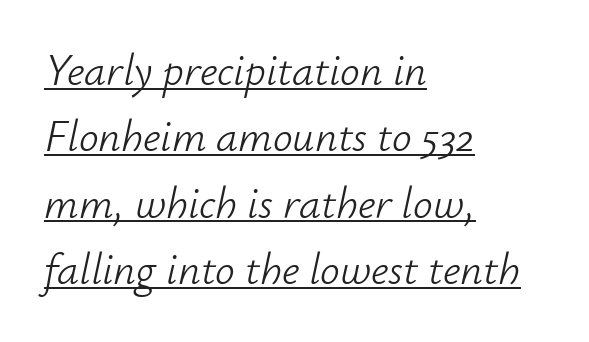
Q: Is the text bold? A: No.
Q: Is the text italic (slanted)? A: Yes, it leans right by about 12 degrees.
Q: Is the text underlined? A: Yes.
Q: How is the paragraph aligned? A: Left-aligned.
Q: Is the spacing between letters normal or unusually wide? A: Normal.
Q: Is the spacing between lines tight, normal or loose? A: Normal.
Q: Width (condensed, normal, or wide)? A: Normal.
Q: Stroke contrast? A: Low.
Q: x-height? A: Small.
Q: Monospaced? A: No.
